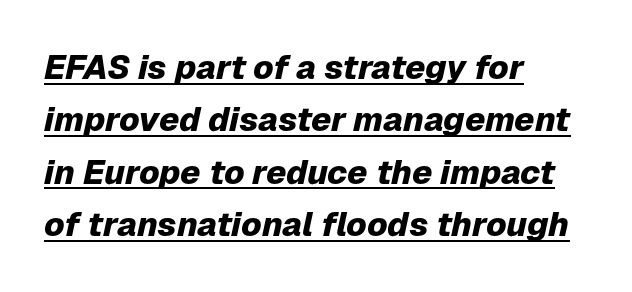
Line beginnings align vertically; line endings do not. Summary of weight: heavy, a full bold. You could not count columns in this text — the font is proportionally spaced. Look at the tracking — it's just the regular setting, nothing added. Quick note: underline on.
